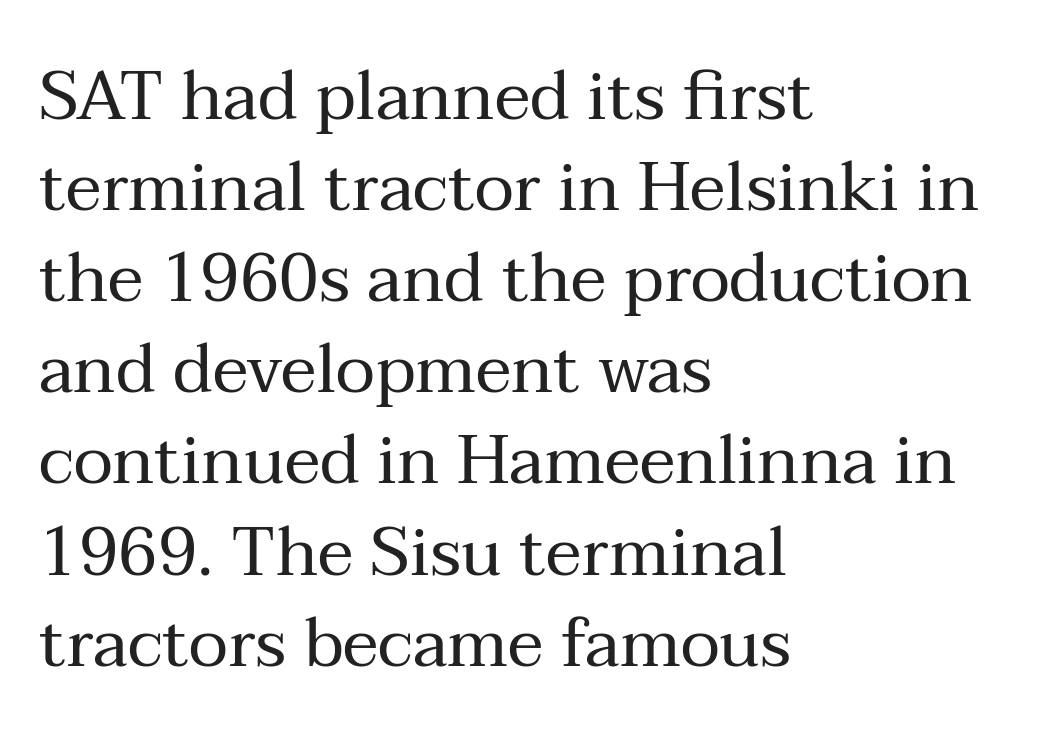
{"serif": "yes", "italic": "no", "bold": "no", "weight": "regular", "width": "normal", "stroke_contrast": "medium", "x_height": "medium", "monospaced": "no", "underline": "no", "align": "left", "line_spacing": "normal", "line_spacing_ratio": 1.34, "letter_spacing": "normal", "letter_spacing_em": 0.0, "glyph_px": 68}
